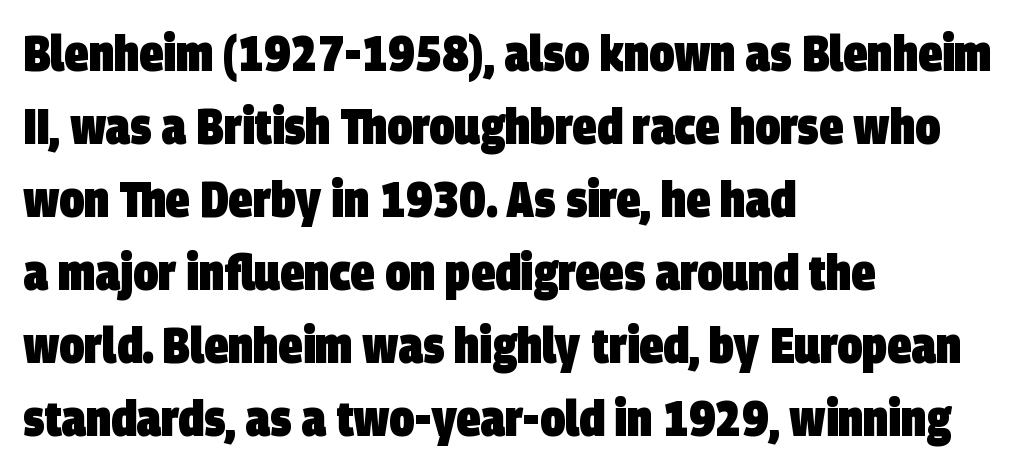
{"serif": "no", "bold": "yes", "weight": "heavy", "width": "condensed", "stroke_contrast": "low", "x_height": "large", "monospaced": "no", "underline": "no", "align": "left", "line_spacing": "normal", "line_spacing_ratio": 1.49, "letter_spacing": "normal", "letter_spacing_em": 0.0, "glyph_px": 49}
